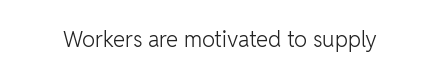
The image shows 22 px text type, upright; set normal letter spacing, not underlined.
